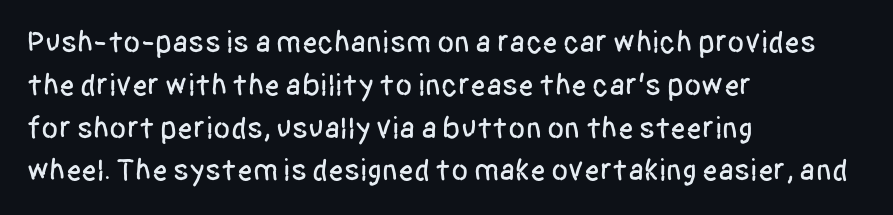
{"serif": "no", "italic": "no", "width": "condensed", "stroke_contrast": "low", "x_height": "large", "monospaced": "no", "underline": "no", "align": "left", "line_spacing": "normal", "line_spacing_ratio": 1.38, "letter_spacing": "normal", "letter_spacing_em": 0.0, "glyph_px": 31}
